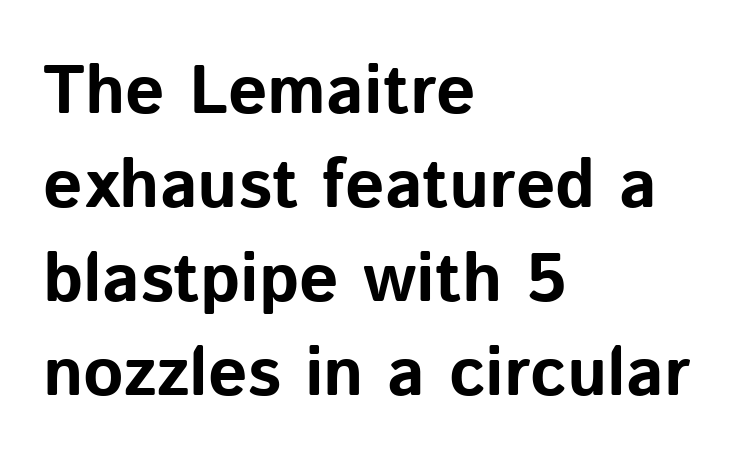
The image shows 69 px bold sans-serif type, upright; set left-aligned, normal line spacing (1.36x), normal letter spacing, not underlined; low stroke contrast and a medium x-height.
